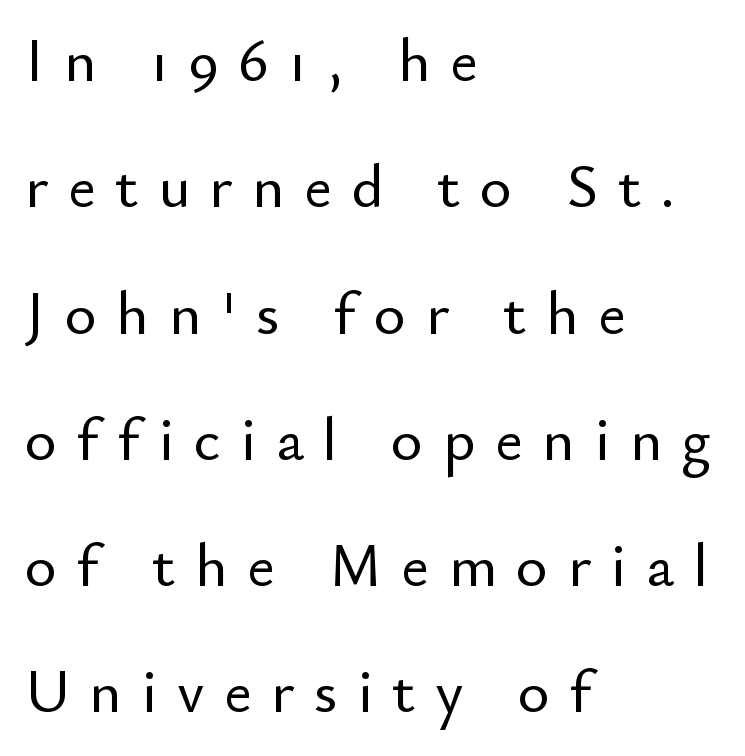
The image shows 61 px sans-serif type, upright; set left-aligned, loose line spacing (2.07x), unusually wide letter spacing (+0.32 em), not underlined; low stroke contrast and a small x-height.
